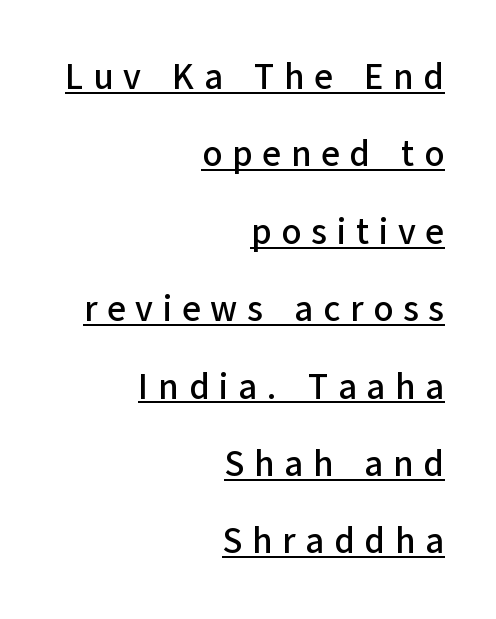
Q: Is the text italic (slanted)? A: No, it is upright.
Q: Is the typeface a serif or a sans-serif typeface? A: Sans-serif.
Q: Is the text underlined? A: Yes.
Q: How is the paragraph aligned? A: Right-aligned.
Q: Is the spacing between letters normal or unusually wide? A: Unusually wide.
Q: Is the spacing between lines tight, normal or loose? A: Loose.
Q: Width (condensed, normal, or wide)? A: Normal.
Q: Stroke contrast? A: Low.
Q: x-height? A: Medium.
Q: Monospaced? A: No.
